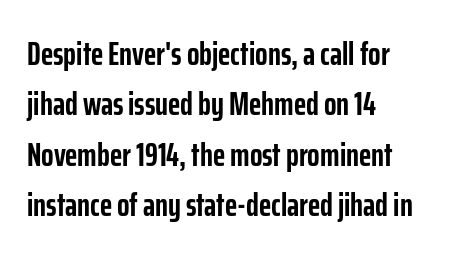
Honestly, the letter spacing is just normal — you wouldn't notice it. This block has exactly the height ordinary leading produces. Lines of text with bare space underneath. Every row of glyphs begins at an identical x-position on the left. The rendering uses natural spacing where letterforms have individual widths.
